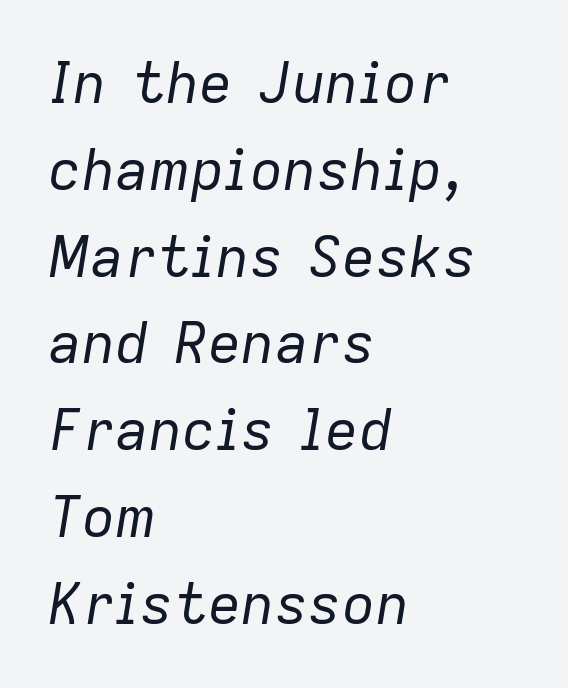
The rows are spaced the way most documents space them. The passage shown has conventional tracking throughout. Underline: absent. There's an unmistakable incline to the writing here.
